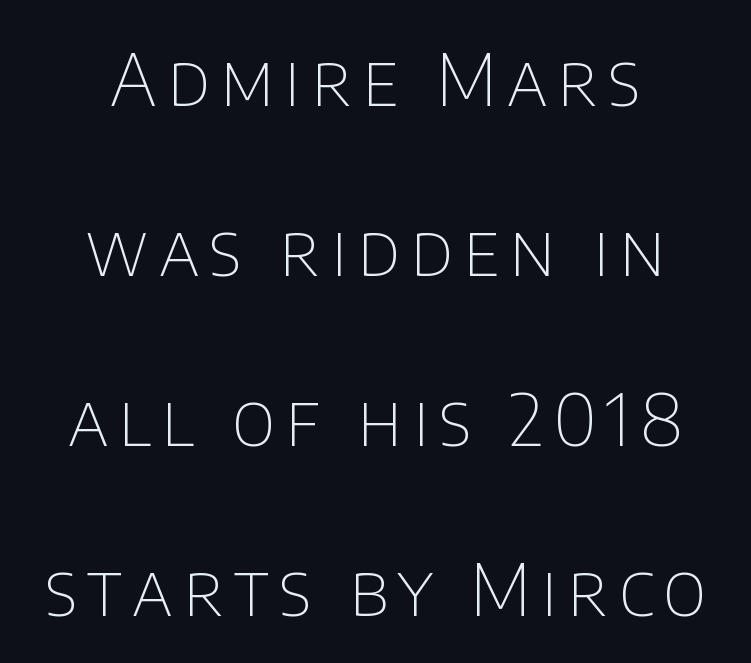
The image shows 72 px thin sans-serif type, upright; set centered, loose line spacing (2.36x), not underlined; low stroke contrast and a large x-height.
